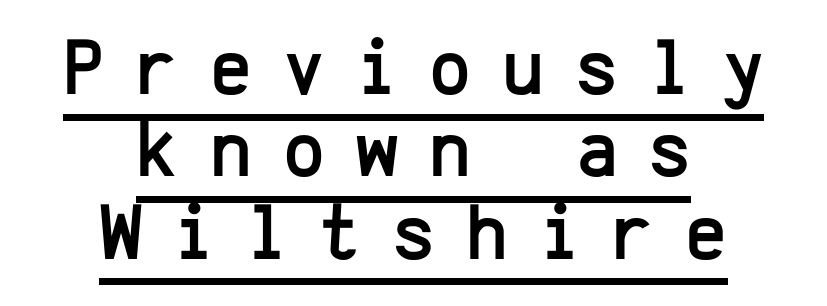
The image shows 80 px sans-serif type, upright, monospaced; set centered, tight line spacing (1.03x), unusually wide letter spacing (+0.39 em), underlined; low stroke contrast and a medium x-height.
